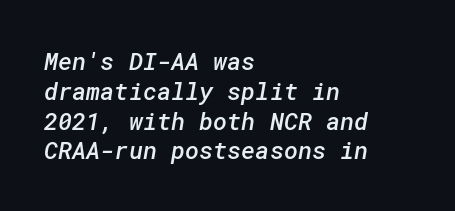
Q: Is the text bold? A: Semi-bold.
Q: Is the text underlined? A: No.
Q: How is the paragraph aligned? A: Left-aligned.
Q: Is the spacing between letters normal or unusually wide? A: Normal.
